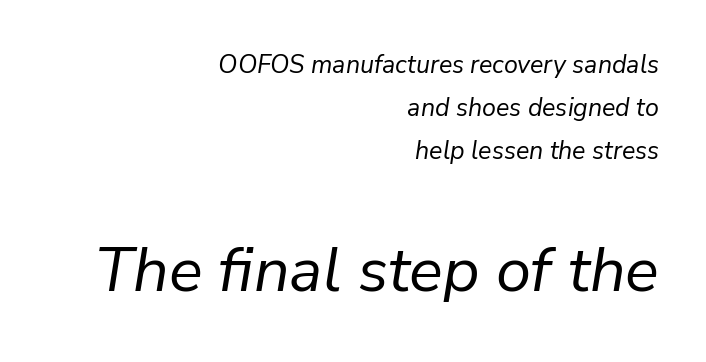
{"italic": "yes", "lean": "right", "slant_degrees": 9, "bold": "no", "weight": "regular", "width": "normal", "stroke_contrast": "low", "x_height": "medium", "monospaced": "no", "underline": "no", "align": "right", "line_spacing_ratio": 1.73, "letter_spacing": "normal", "letter_spacing_em": 0.0, "larger_block": "second", "size_ratio": 2.52, "glyph_px": 63}
